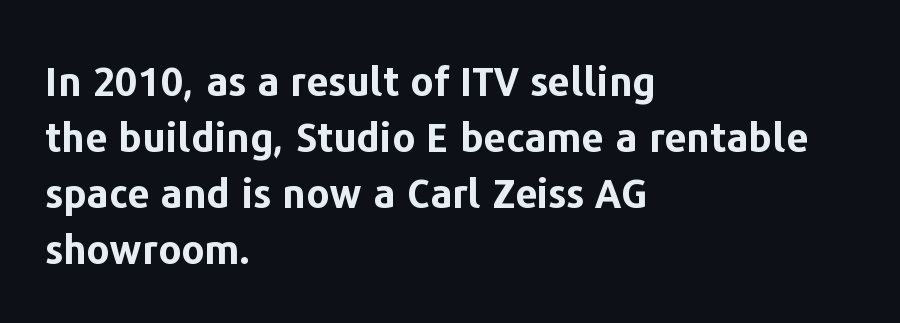
Honestly, the letter spacing is just normal — you wouldn't notice it. The font family rendered here belongs to the sans-serif group. The rendering uses natural spacing where letterforms have individual widths. When letters stand straight like this, we call the style roman or upright. Rule under the text: the space is simply empty. The text block is weighted toward the left margin, trailing off unevenly rightward.
